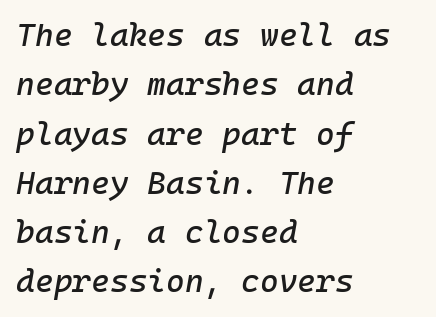
Italic: yes, the glyphs are oblique. Does the copy run flush right? No — it runs flush left. Fixed-width glyphs throughout — classic coding-font behaviour. The zone under the glyphs is completely vacant. Honestly, the row spacing looks completely unremarkable.
